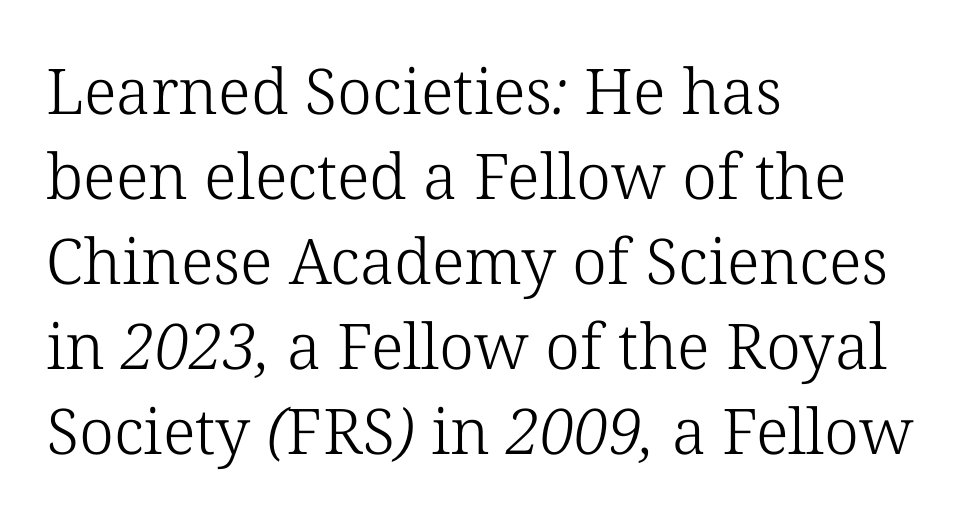
Type style note: has serifs. This sample has the flowing, uneven cadence of proportional lettering. A normal amount of white space separates one row of letters from the next. The paragraph has a hard left edge and a soft right edge. Characters follow at the spacing the type designer built in.
